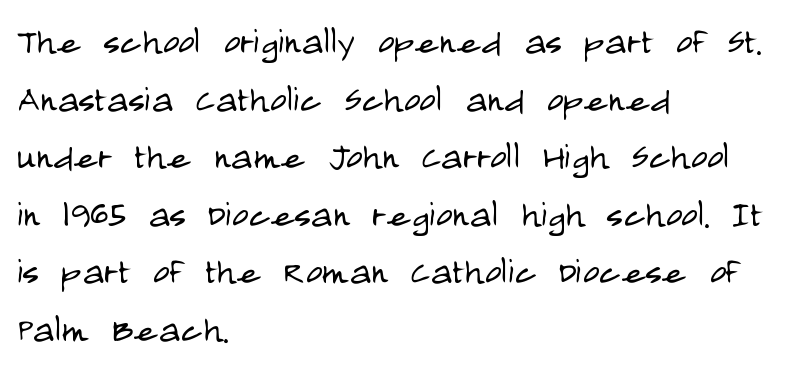
{"serif": "no", "italic": "no", "bold": "no", "weight": "light", "width": "condensed", "stroke_contrast": "low", "x_height": "large", "monospaced": "no", "underline": "no", "align": "left", "line_spacing": "normal", "line_spacing_ratio": 1.28, "letter_spacing": "normal", "letter_spacing_em": 0.0, "glyph_px": 45}
